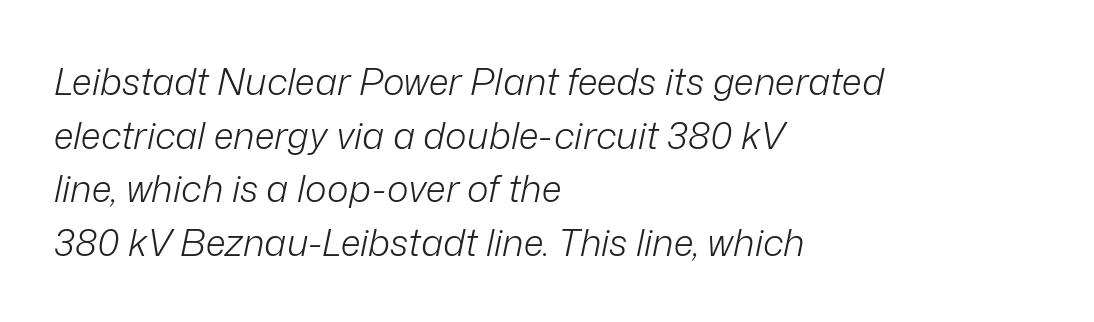
The image shows 37 px light type, italic (leaning right); set left-aligned, normal line spacing (1.45x), normal letter spacing, not underlined; low stroke contrast and a medium x-height.
